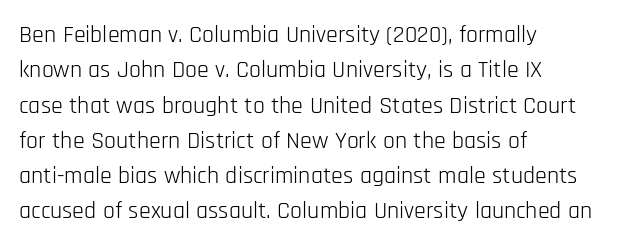
Tracking value appears to be zero — textbook default spacing. Posture: straight, roman, zero tilt. Leftover space on each line is placed entirely after the last word. This is not heavy type; no bold has been used.
